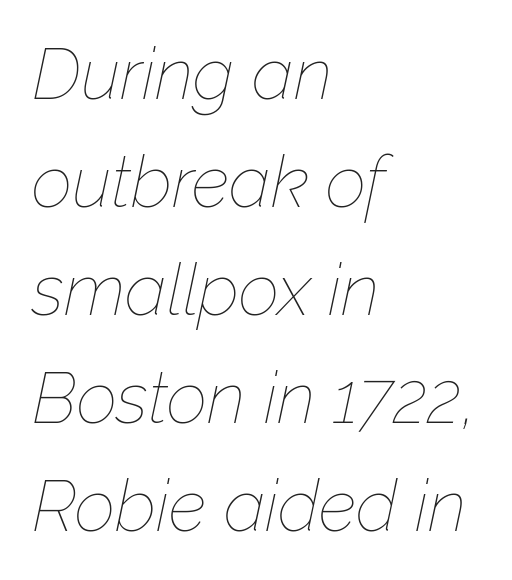
The image shows 71 px thin type, italic (leaning right); set left-aligned, normal line spacing (1.52x), normal letter spacing, not underlined; low stroke contrast and a medium x-height.
